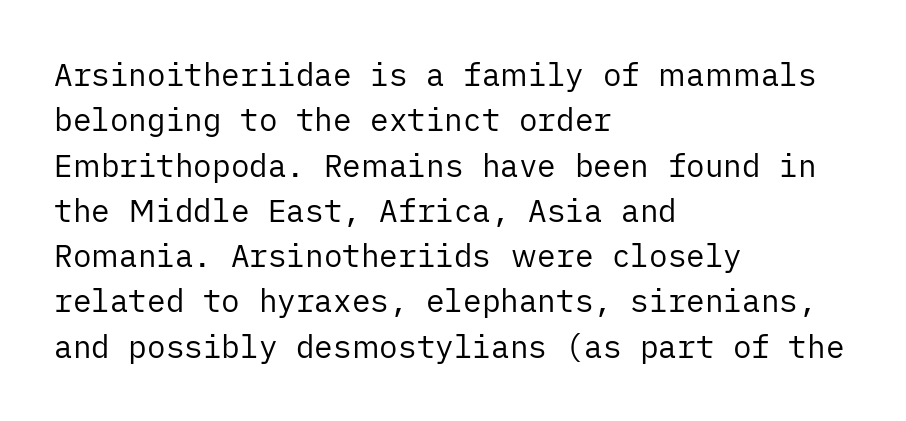
The leading is moderate, giving the passage an even texture. The setting favours the left margin, as ordinary paragraphs usually do. Anything drawn beneath the words? Only blank space. These lines were composed using upright roman letters.
